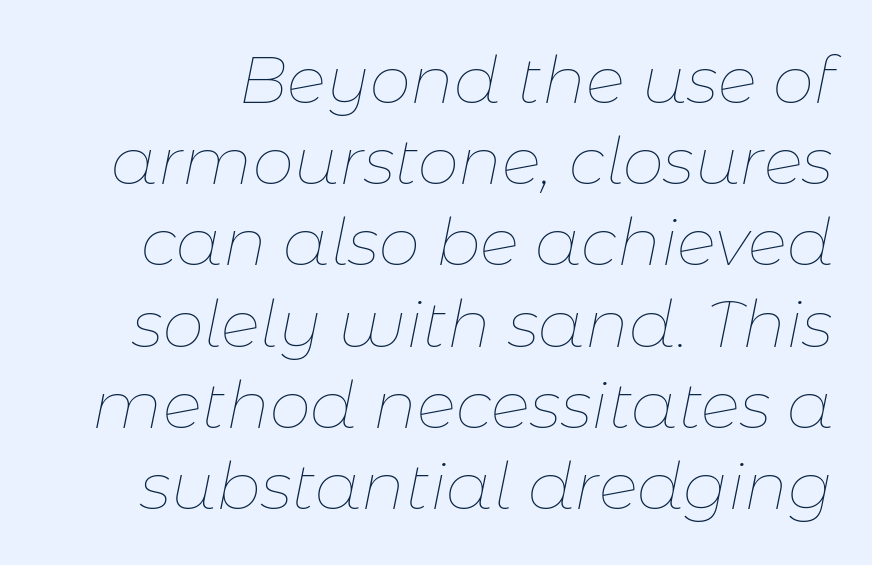
{"italic": "yes", "lean": "right", "slant_degrees": 11, "bold": "no", "weight": "thin", "width": "normal", "stroke_contrast": "low", "x_height": "medium", "monospaced": "no", "underline": "no", "line_spacing_ratio": 1.23, "letter_spacing": "normal", "letter_spacing_em": 0.0, "glyph_px": 66}
